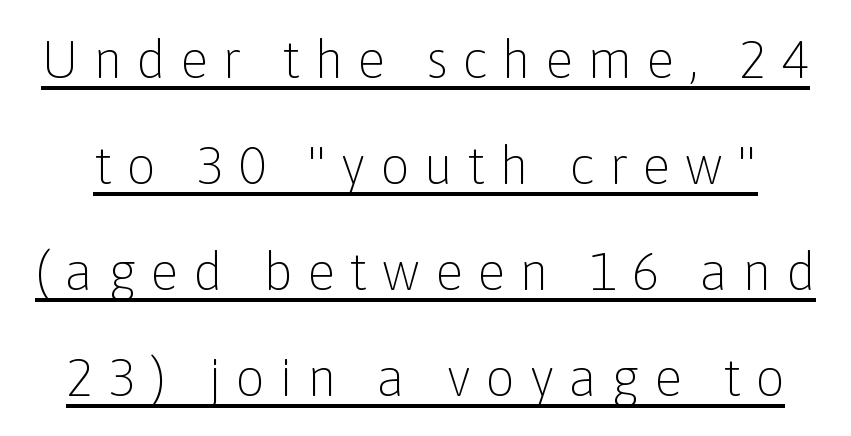
Substantial extra tracking has been applied to these lines. Whoever set this chose breathing room over compactness in the vertical rhythm. Vertical stems look standard width or narrower in stroke. The letters advance in unequal steps, a hallmark of proportional type. Designer's note — italics off, roman on. The letters carry no serifs — their stems end cleanly without finishing strokes.
